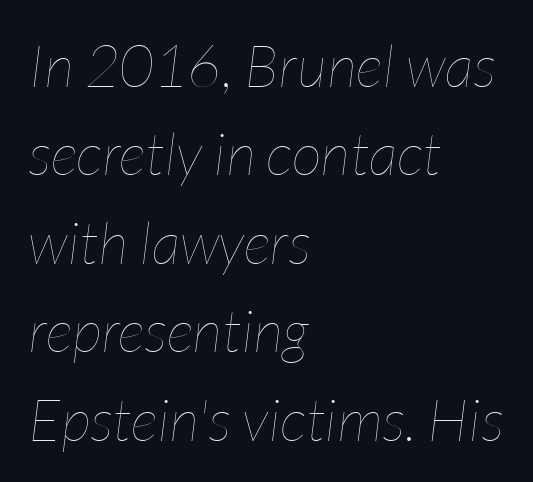
{"italic": "yes", "lean": "right", "slant_degrees": 7, "bold": "no", "weight": "thin", "width": "condensed", "stroke_contrast": "low", "x_height": "medium", "monospaced": "no", "underline": "no", "align": "left", "line_spacing": "normal", "line_spacing_ratio": 1.5, "letter_spacing": "normal", "letter_spacing_em": 0.0, "glyph_px": 59}
